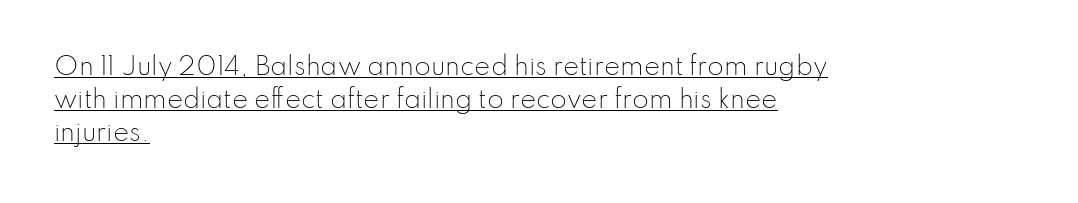
The image shows 24 px text type, upright; set left-aligned, normal line spacing (1.38x), normal letter spacing, underlined.
